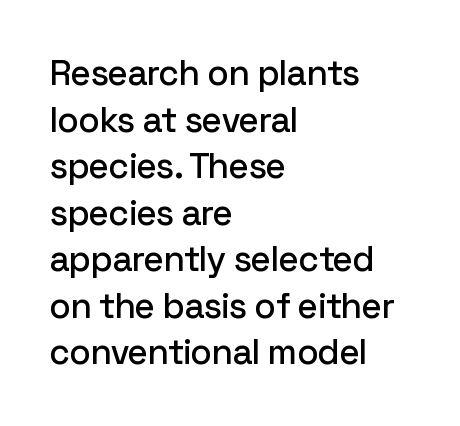
Q: Is the text italic (slanted)? A: No, it is upright.
Q: Is the typeface a serif or a sans-serif typeface? A: Sans-serif.
Q: Is the text underlined? A: No.
Q: How is the paragraph aligned? A: Left-aligned.
Q: Is the spacing between letters normal or unusually wide? A: Normal.
Q: Is the spacing between lines tight, normal or loose? A: Normal.
Q: Width (condensed, normal, or wide)? A: Normal.
Q: Stroke contrast? A: Low.
Q: x-height? A: Medium.
Q: Monospaced? A: No.
